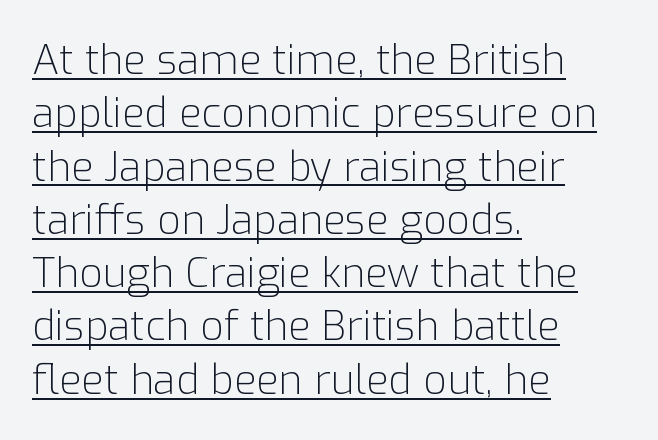
{"serif": "no", "italic": "no", "bold": "no", "weight": "light", "width": "normal", "stroke_contrast": "low", "x_height": "medium", "monospaced": "no", "underline": "yes", "align": "left", "line_spacing": "normal", "line_spacing_ratio": 1.3, "letter_spacing": "normal", "letter_spacing_em": 0.0, "glyph_px": 41}
